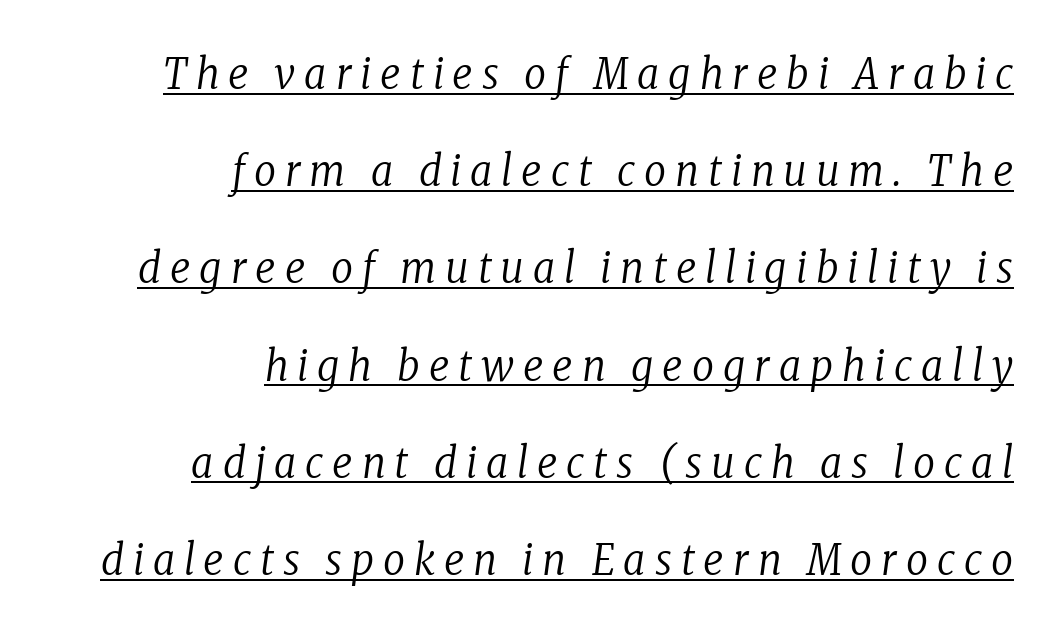
Q: Is the text bold? A: No.
Q: Is the text italic (slanted)? A: Yes, it leans right by about 8 degrees.
Q: Is the typeface a serif or a sans-serif typeface? A: Serif.
Q: Is the text underlined? A: Yes.
Q: How is the paragraph aligned? A: Right-aligned.
Q: Is the spacing between letters normal or unusually wide? A: Unusually wide.
Q: Is the spacing between lines tight, normal or loose? A: Loose.
Q: Width (condensed, normal, or wide)? A: Condensed.
Q: Stroke contrast? A: Low.
Q: x-height? A: Medium.
Q: Monospaced? A: No.
